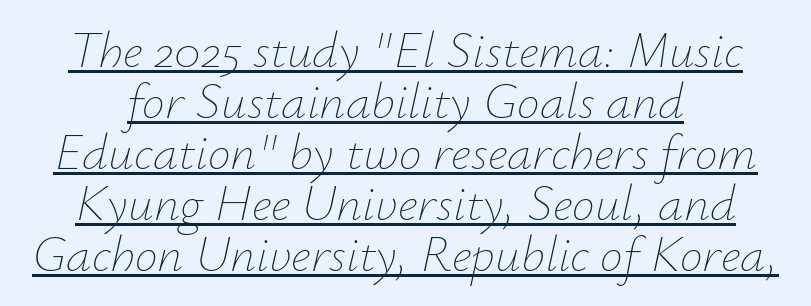
Q: Is the text bold? A: No.
Q: Is the text italic (slanted)? A: Yes, it leans right by about 12 degrees.
Q: Is the text underlined? A: Yes.
Q: How is the paragraph aligned? A: Centered.
Q: Is the spacing between letters normal or unusually wide? A: Normal.
Q: Is the spacing between lines tight, normal or loose? A: Tight.
Q: Width (condensed, normal, or wide)? A: Normal.
Q: Stroke contrast? A: Low.
Q: x-height? A: Small.
Q: Monospaced? A: No.
